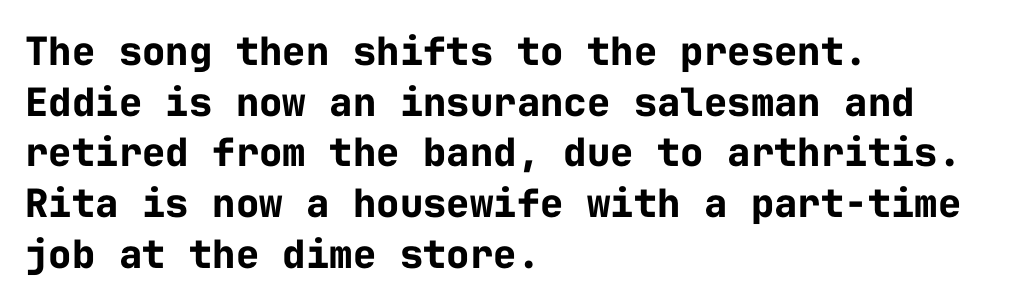
The lines are quadded left. If you drew a line through each stem, it would be perfectly vertical. Vertically, the passage feels balanced, rows spaced as you'd expect. Plain, unruled lines of type. The type family on display is of the sans-serif kind. Nobody touched the tracking dial on this one.
